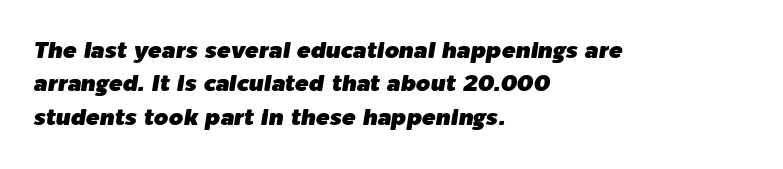
{"italic": "yes", "lean": "right", "slant_degrees": 9, "underline": "no", "align": "left", "line_spacing": "normal", "line_spacing_ratio": 1.45, "letter_spacing": "normal", "letter_spacing_em": 0.0, "glyph_px": 23}
